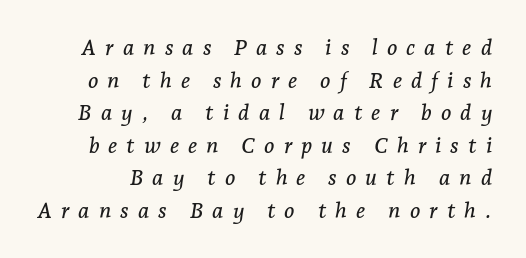
The image shows 22 px text type, italic (leaning right); set normal line spacing (1.48x), unusually wide letter spacing (+0.41 em), not underlined.
